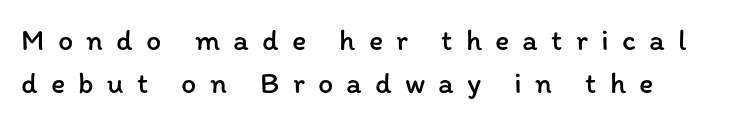
{"italic": "no", "bold": "no", "weight": "regular", "width": "normal", "stroke_contrast": "low", "x_height": "medium", "monospaced": "no", "underline": "no", "align": "left", "line_spacing": "normal", "line_spacing_ratio": 1.45, "letter_spacing": "wide", "letter_spacing_em": 0.44, "glyph_px": 30}
